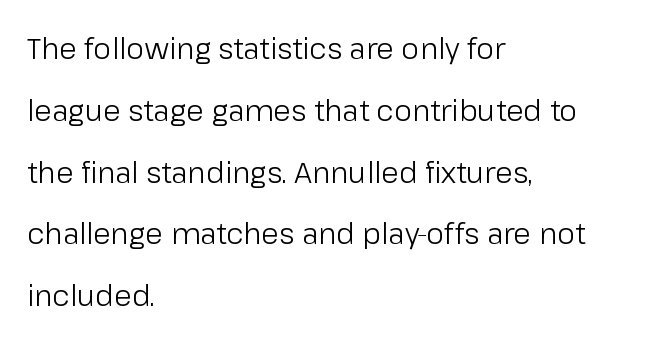
The image shows 29 px light sans-serif type, upright; set left-aligned, loose line spacing (2.13x), normal letter spacing, not underlined; low stroke contrast and a medium x-height.
